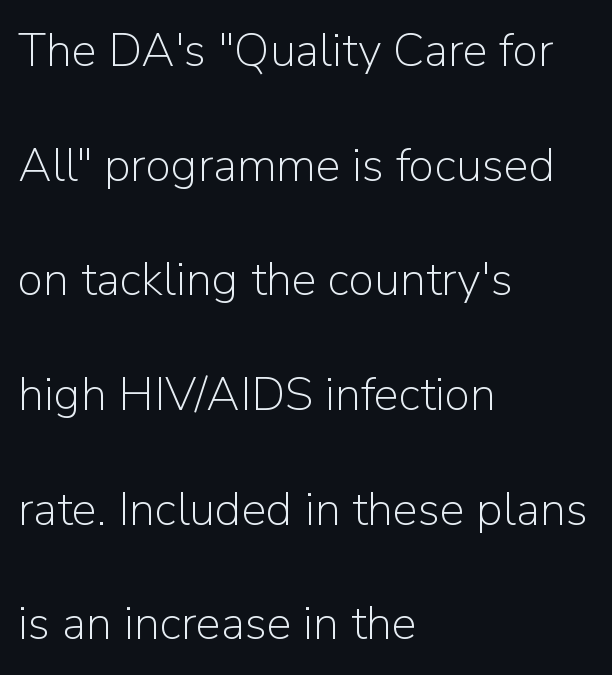
Has an underline been added? It has not. Tall strokes in this sample are plumb rather than angled. Unlike a traditional serif, this face leaves its strokes unadorned. Line starts are locked; line ends wander.
